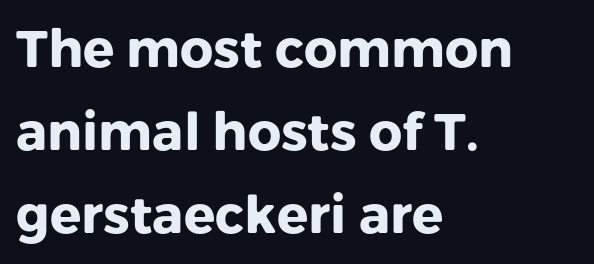
{"serif": "no", "italic": "no", "bold": "yes", "weight": "heavy", "width": "normal", "stroke_contrast": "low", "x_height": "medium", "monospaced": "no", "underline": "no", "align": "left", "line_spacing": "normal", "line_spacing_ratio": 1.6, "letter_spacing": "normal", "letter_spacing_em": 0.0, "glyph_px": 52}
